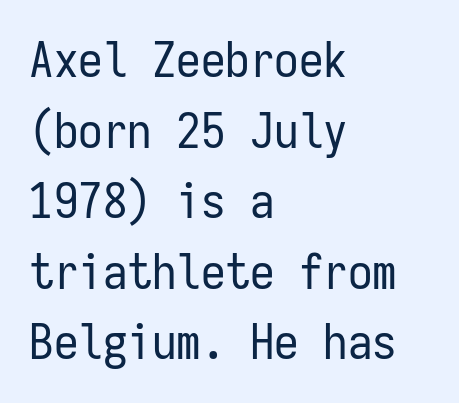
Q: Is the text bold? A: No.
Q: Is the text italic (slanted)? A: No, it is upright.
Q: Is the typeface a serif or a sans-serif typeface? A: Sans-serif.
Q: Is the text underlined? A: No.
Q: How is the paragraph aligned? A: Left-aligned.
Q: Is the spacing between letters normal or unusually wide? A: Normal.
Q: Is the spacing between lines tight, normal or loose? A: Normal.
Q: Width (condensed, normal, or wide)? A: Condensed.
Q: Stroke contrast? A: Low.
Q: x-height? A: Medium.
Q: Monospaced? A: Yes.
